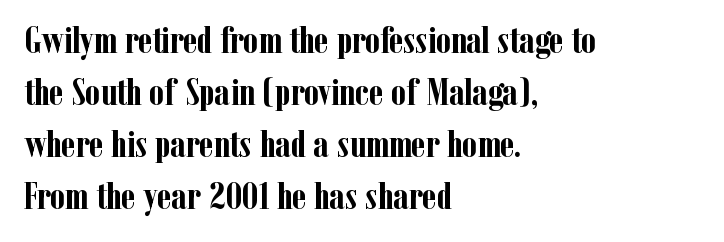
{"serif": "yes", "italic": "no", "bold": "yes", "weight": "semibold", "width": "condensed", "stroke_contrast": "low", "x_height": "medium", "monospaced": "no", "underline": "no", "align": "left", "line_spacing": "normal", "line_spacing_ratio": 1.37, "letter_spacing": "normal", "letter_spacing_em": 0.0, "glyph_px": 38}
